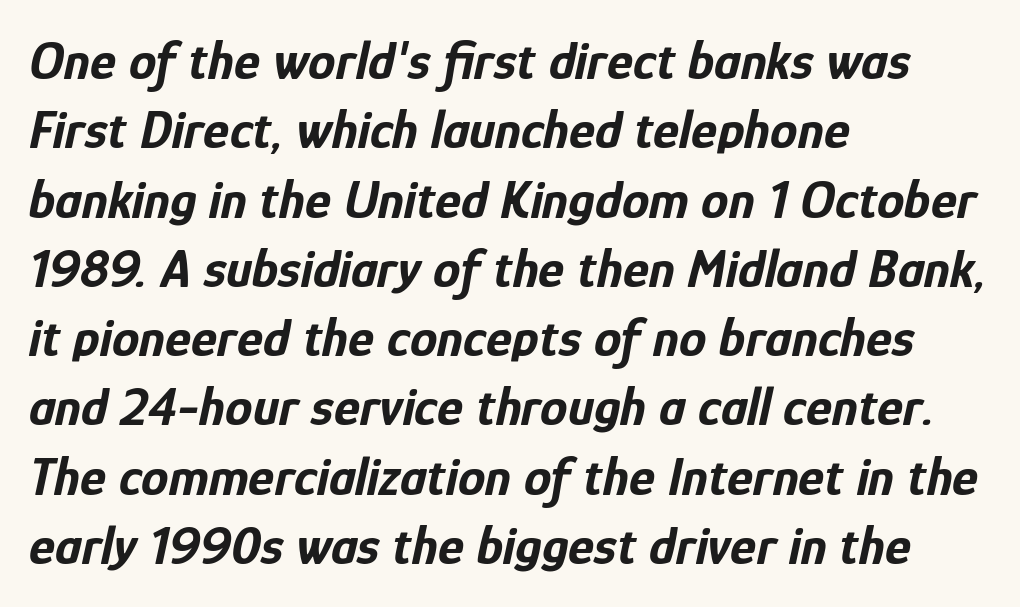
The image shows 55 px bold, condensed type, italic (leaning right); set left-aligned, normal line spacing (1.26x), normal letter spacing, not underlined; low stroke contrast and a medium x-height.
